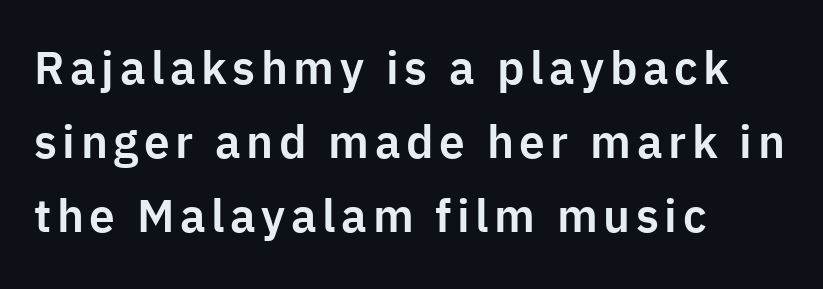
The image shows 46 px sans-serif type, upright; set left-aligned, normal line spacing (1.61x), not underlined; low stroke contrast and a medium x-height.
